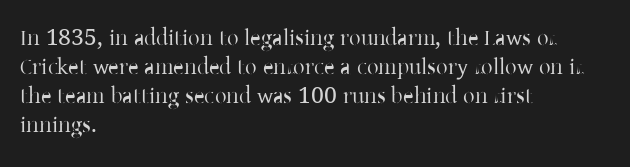
Q: Is the text bold? A: No.
Q: Is the text italic (slanted)? A: No, it is upright.
Q: Is the text underlined? A: No.
Q: How is the paragraph aligned? A: Left-aligned.
Q: Is the spacing between letters normal or unusually wide? A: Normal.
Q: Is the spacing between lines tight, normal or loose? A: Normal.
